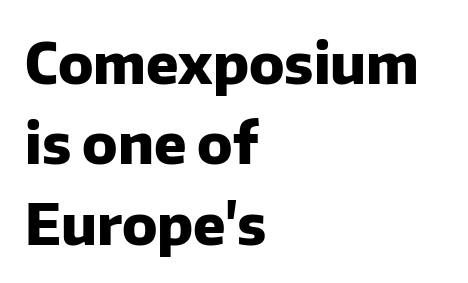
{"serif": "no", "italic": "no", "bold": "yes", "weight": "heavy", "width": "normal", "stroke_contrast": "low", "x_height": "medium", "monospaced": "no", "underline": "no", "align": "left", "line_spacing": "normal", "line_spacing_ratio": 1.41, "letter_spacing": "normal", "letter_spacing_em": 0.0, "glyph_px": 57}
